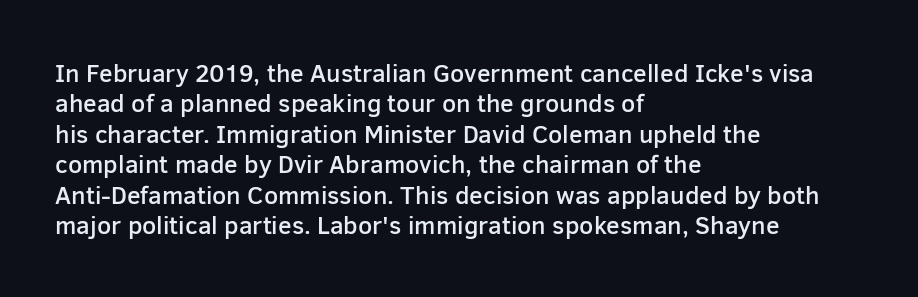
Q: Is the text bold? A: Semi-bold.
Q: Is the text italic (slanted)? A: No, it is upright.
Q: Is the text underlined? A: No.
Q: How is the paragraph aligned? A: Left-aligned.
Q: Is the spacing between letters normal or unusually wide? A: Normal.
